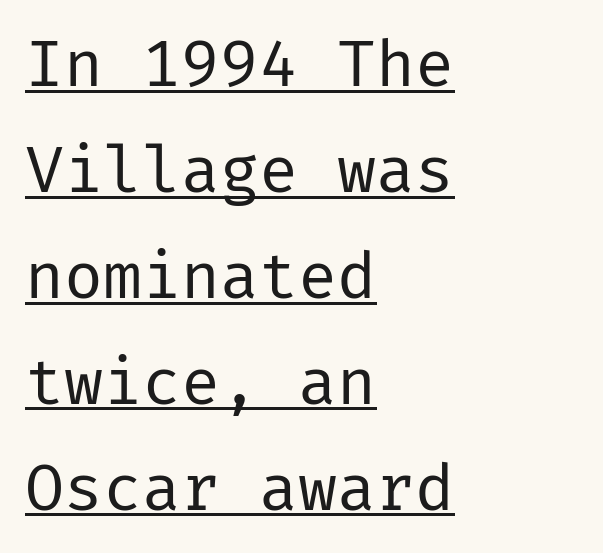
Q: Is the text bold? A: No.
Q: Is the text italic (slanted)? A: No, it is upright.
Q: Is the typeface a serif or a sans-serif typeface? A: Sans-serif.
Q: Is the text underlined? A: Yes.
Q: How is the paragraph aligned? A: Left-aligned.
Q: Is the spacing between letters normal or unusually wide? A: Normal.
Q: Is the spacing between lines tight, normal or loose? A: Normal.
Q: Width (condensed, normal, or wide)? A: Normal.
Q: Stroke contrast? A: Low.
Q: x-height? A: Medium.
